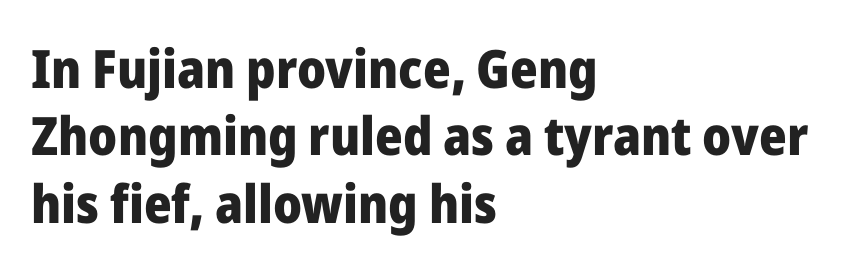
Baseline-to-baseline distance is the conventional proportion of letter height. The rendering keeps characters at their native spacing. Weight: bold. When letters stand straight like this, we call the style roman or upright. These lines are composed in type without serifs. The compositor pushed each line to the left boundary.
